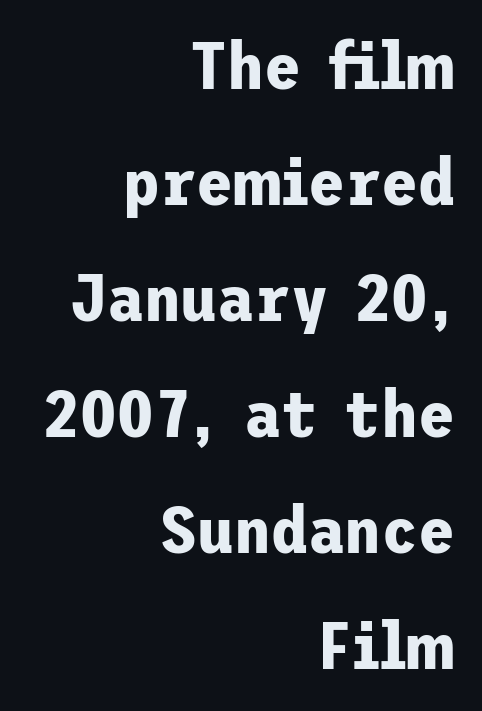
The image shows 67 px bold sans-serif type, upright; set right-aligned, line spacing 1.73x, normal letter spacing, not underlined; low stroke contrast and a medium x-height.
